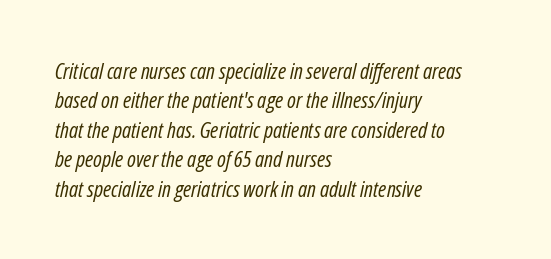
{"italic": "yes", "lean": "right", "slant_degrees": 12, "bold": "no", "underline": "no", "align": "left", "line_spacing": "normal", "line_spacing_ratio": 1.34, "letter_spacing": "normal", "letter_spacing_em": 0.0, "glyph_px": 22}
